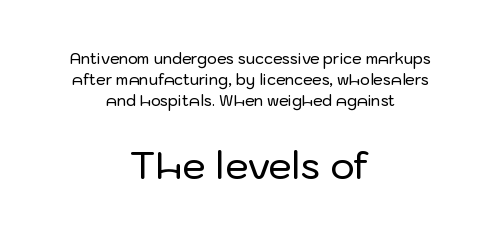
Q: Is the text italic (slanted)? A: No, it is upright.
Q: Is the typeface a serif or a sans-serif typeface? A: Sans-serif.
Q: Is the text underlined? A: No.
Q: How is the paragraph aligned? A: Centered.
Q: Is the spacing between letters normal or unusually wide? A: Normal.
Q: Is the spacing between lines tight, normal or loose? A: Normal.
Q: Which block of text is set in a larger size, the first (top) or the second (bottom)? A: The second (bottom) one.
Q: Width (condensed, normal, or wide)? A: Normal.
Q: Stroke contrast? A: Low.
Q: x-height? A: Medium.
Q: Monospaced? A: No.
